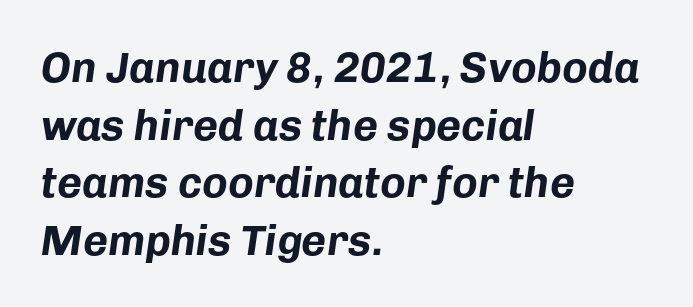
Q: Is the text bold? A: Yes.
Q: Is the text italic (slanted)? A: Yes, it leans right by about 8 degrees.
Q: Is the text underlined? A: No.
Q: How is the paragraph aligned? A: Left-aligned.
Q: Is the spacing between letters normal or unusually wide? A: Normal.
Q: Is the spacing between lines tight, normal or loose? A: Normal.
Q: Width (condensed, normal, or wide)? A: Normal.
Q: Stroke contrast? A: Low.
Q: x-height? A: Medium.
Q: Monospaced? A: No.
